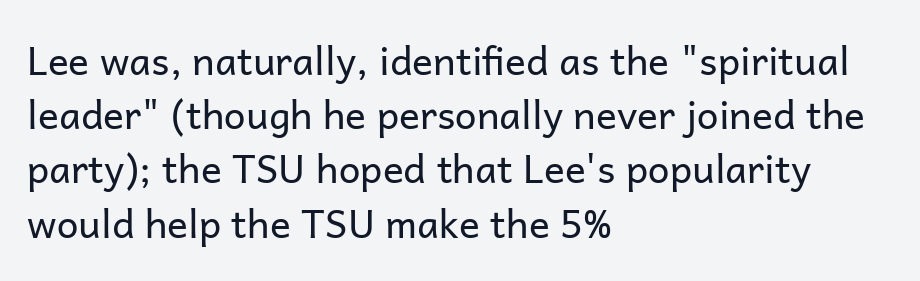
The font is comparable to plain body text, perhaps lighter. The baseline area is clear. Observe the absence of serifs on each vertical stroke in this sample. Think of a printed novel: that variable character pitch is what you see here. The axis of the letterforms is exactly vertical. Every row of glyphs begins at an identical x-position on the left.
